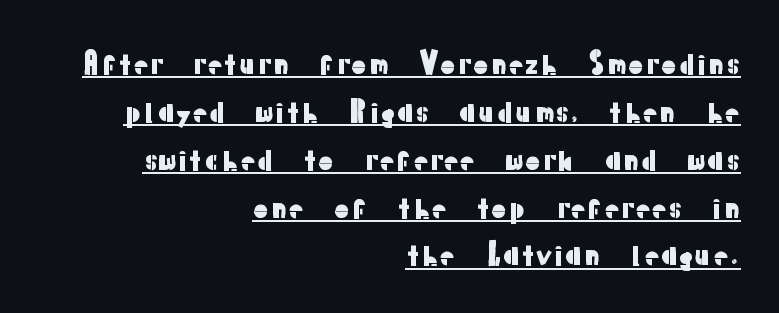
Words appear dense and cohesive because spacing is normal. I'd call this a sans setting — the letters go barefoot. The line-height multiplier appears to be the usual default. Do the characters align in a grid? No, the font is proportional.
